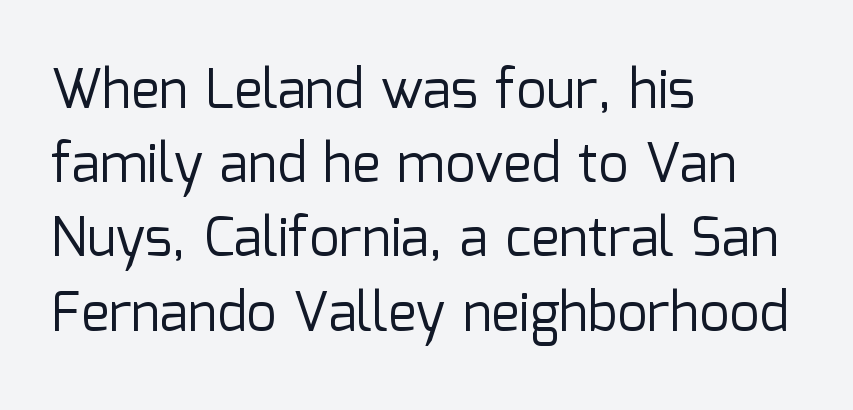
Q: Is the text bold? A: No.
Q: Is the text italic (slanted)? A: No, it is upright.
Q: Is the typeface a serif or a sans-serif typeface? A: Sans-serif.
Q: Is the text underlined? A: No.
Q: How is the paragraph aligned? A: Left-aligned.
Q: Is the spacing between letters normal or unusually wide? A: Normal.
Q: Is the spacing between lines tight, normal or loose? A: Normal.
Q: Width (condensed, normal, or wide)? A: Normal.
Q: Stroke contrast? A: Low.
Q: x-height? A: Medium.
Q: Monospaced? A: No.
